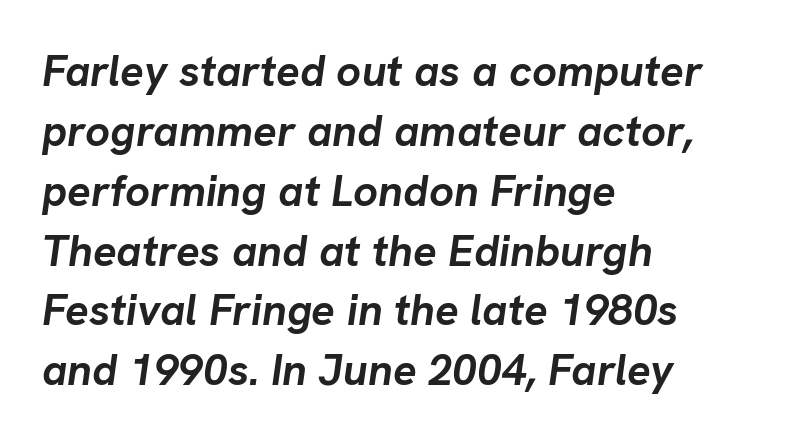
{"italic": "yes", "lean": "right", "slant_degrees": 8, "bold": "yes", "weight": "semibold", "width": "normal", "stroke_contrast": "low", "x_height": "medium", "monospaced": "no", "underline": "no", "align": "left", "line_spacing": "normal", "line_spacing_ratio": 1.36, "letter_spacing": "normal", "letter_spacing_em": 0.0, "glyph_px": 44}
